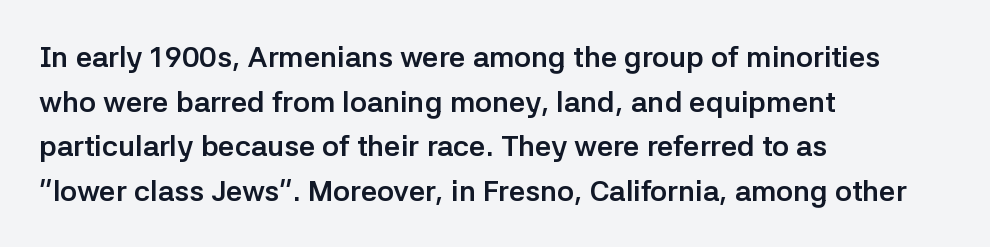
The passage shown has conventional tracking throughout. A bare baseline throughout the passage. Character widths vary here, with narrow letters taking less room than wide ones. Each line starts at the same left margin while the right side varies.
